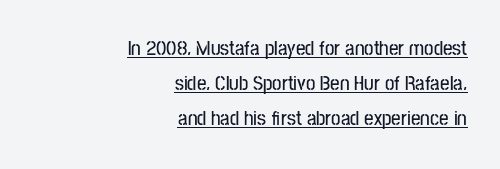
{"italic": "no", "underline": "yes", "align": "right", "line_spacing": "normal", "line_spacing_ratio": 1.67, "letter_spacing": "normal", "letter_spacing_em": 0.0, "glyph_px": 21}
